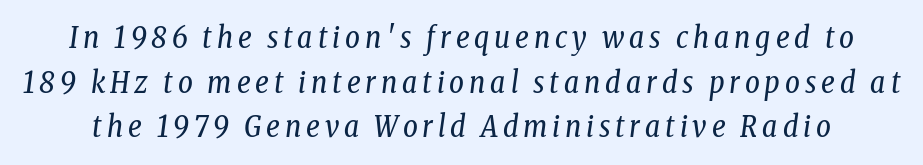
{"serif": "yes", "italic": "yes", "lean": "right", "slant_degrees": 8, "bold": "no", "weight": "regular", "width": "condensed", "stroke_contrast": "low", "x_height": "medium", "monospaced": "no", "underline": "no", "line_spacing": "normal", "line_spacing_ratio": 1.54, "glyph_px": 29}
